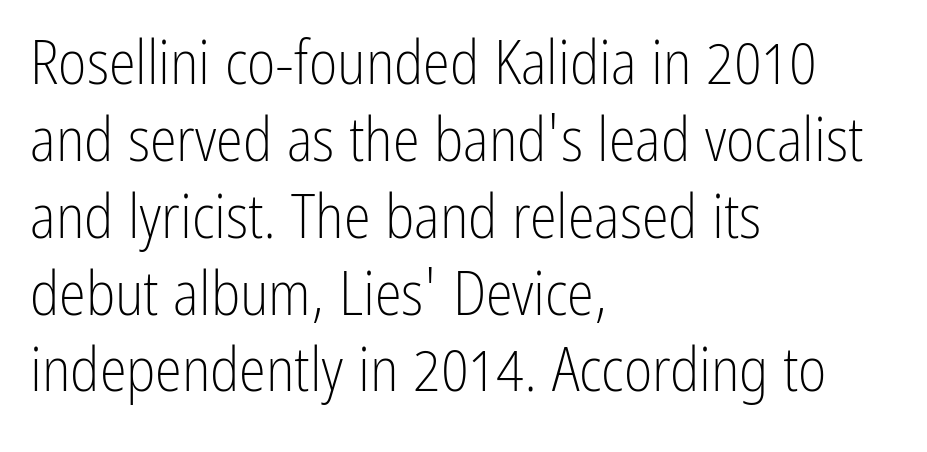
Q: Is the text bold? A: No.
Q: Is the text italic (slanted)? A: No, it is upright.
Q: Is the typeface a serif or a sans-serif typeface? A: Sans-serif.
Q: Is the text underlined? A: No.
Q: How is the paragraph aligned? A: Left-aligned.
Q: Is the spacing between letters normal or unusually wide? A: Normal.
Q: Is the spacing between lines tight, normal or loose? A: Normal.
Q: Width (condensed, normal, or wide)? A: Condensed.
Q: Stroke contrast? A: Low.
Q: x-height? A: Medium.
Q: Monospaced? A: No.
